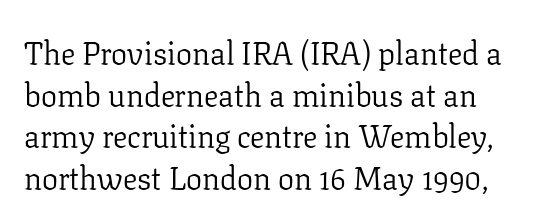
The image shows 32 px light serif type, upright; set normal line spacing (1.3x), normal letter spacing, not underlined; low stroke contrast and a medium x-height.
